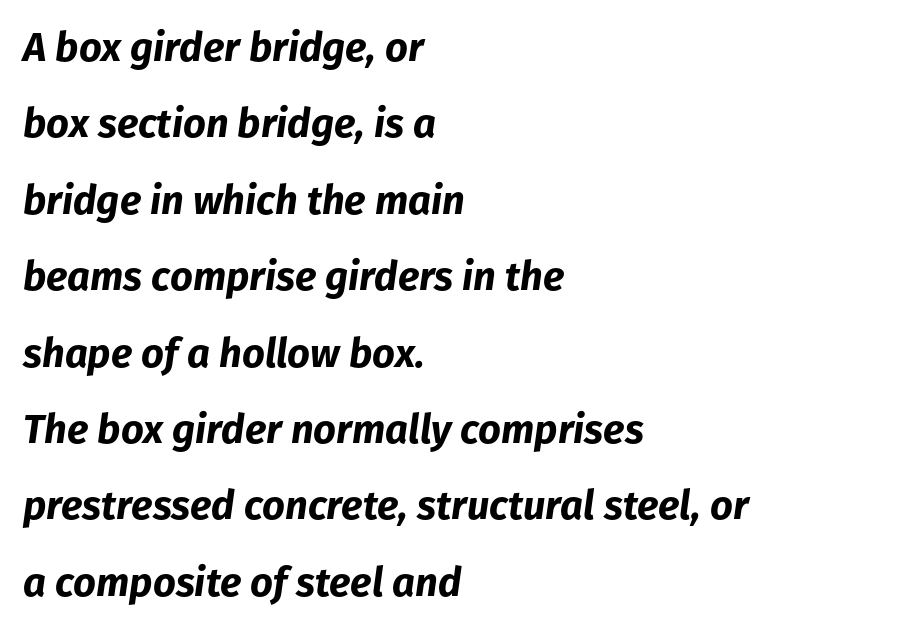
Q: Is the text bold? A: Yes.
Q: Is the text italic (slanted)? A: Yes, it leans right by about 8 degrees.
Q: Is the text underlined? A: No.
Q: How is the paragraph aligned? A: Left-aligned.
Q: Is the spacing between letters normal or unusually wide? A: Normal.
Q: Is the spacing between lines tight, normal or loose? A: Loose.
Q: Width (condensed, normal, or wide)? A: Normal.
Q: Stroke contrast? A: Low.
Q: x-height? A: Medium.
Q: Monospaced? A: No.
